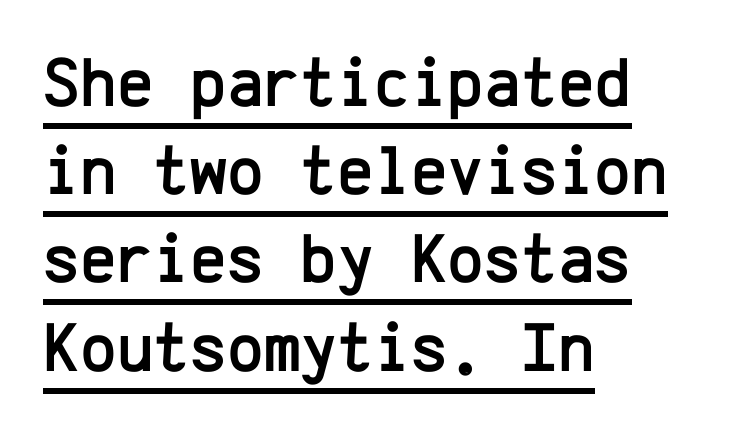
Q: Is the text italic (slanted)? A: No, it is upright.
Q: Is the typeface a serif or a sans-serif typeface? A: Sans-serif.
Q: Is the text underlined? A: Yes.
Q: How is the paragraph aligned? A: Left-aligned.
Q: Is the spacing between letters normal or unusually wide? A: Normal.
Q: Is the spacing between lines tight, normal or loose? A: Normal.
Q: Width (condensed, normal, or wide)? A: Normal.
Q: Stroke contrast? A: Low.
Q: x-height? A: Medium.
Q: Monospaced? A: Yes.
